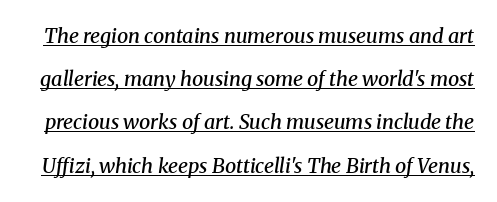
{"italic": "yes", "lean": "right", "slant_degrees": 8, "bold": "semi", "underline": "yes", "line_spacing": "loose", "line_spacing_ratio": 2.16, "letter_spacing": "normal", "letter_spacing_em": 0.0, "glyph_px": 20}
